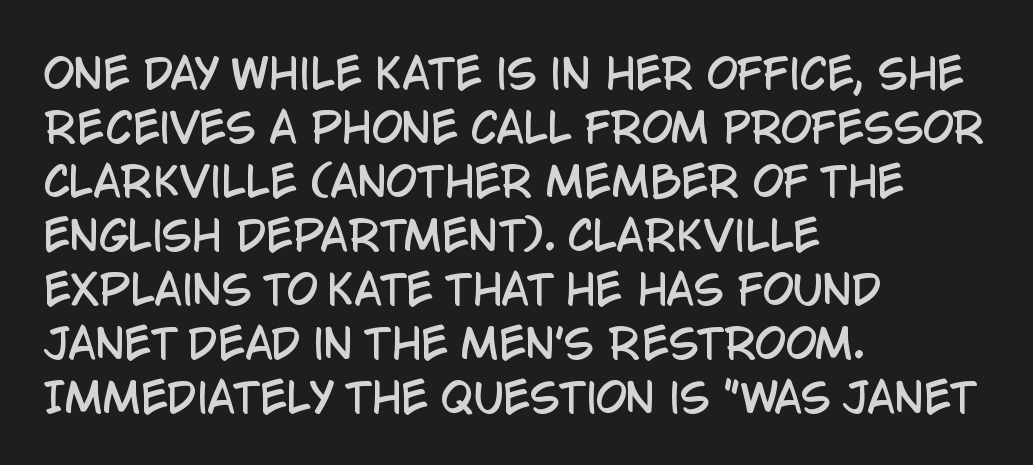
Q: Is the text italic (slanted)? A: No, it is upright.
Q: Is the typeface a serif or a sans-serif typeface? A: Sans-serif.
Q: Is the text underlined? A: No.
Q: How is the paragraph aligned? A: Left-aligned.
Q: Is the spacing between letters normal or unusually wide? A: Normal.
Q: Is the spacing between lines tight, normal or loose? A: Normal.
Q: Width (condensed, normal, or wide)? A: Condensed.
Q: Stroke contrast? A: Low.
Q: x-height? A: Large.
Q: Monospaced? A: No.
